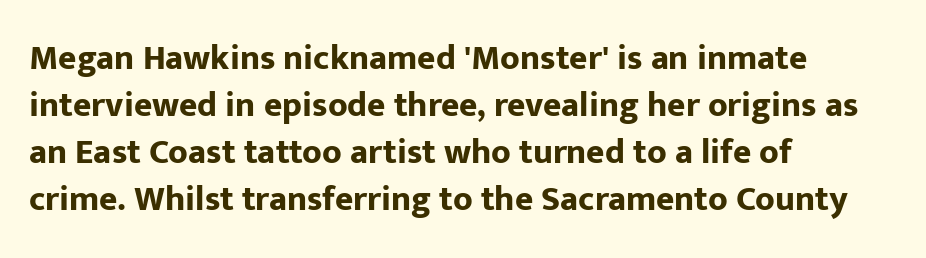
Thick stems and heavy bowls — unmistakably bold. Do the characters align in a grid? No, the font is proportional. Quick note: not italic, upright. Vertically, the passage feels balanced, rows spaced as you'd expect. These lines stack with their left ends in a neat column.
